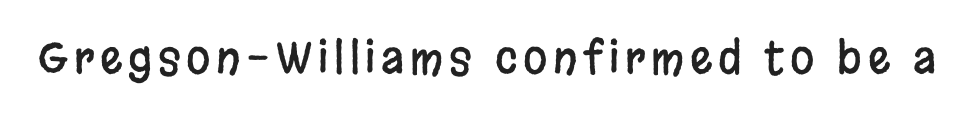
Q: Is the text italic (slanted)? A: No, it is upright.
Q: Is the typeface a serif or a sans-serif typeface? A: Sans-serif.
Q: Is the text underlined? A: No.
Q: Width (condensed, normal, or wide)? A: Condensed.
Q: Stroke contrast? A: Low.
Q: x-height? A: Large.
Q: Monospaced? A: No.
